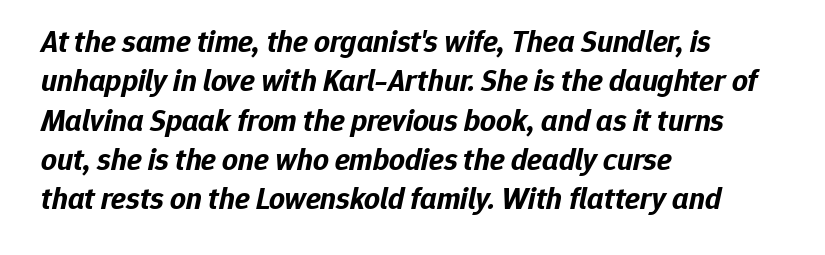
The image shows 31 px bold type, italic (leaning right); set left-aligned, normal line spacing (1.27x), normal letter spacing, not underlined; low stroke contrast and a medium x-height.
